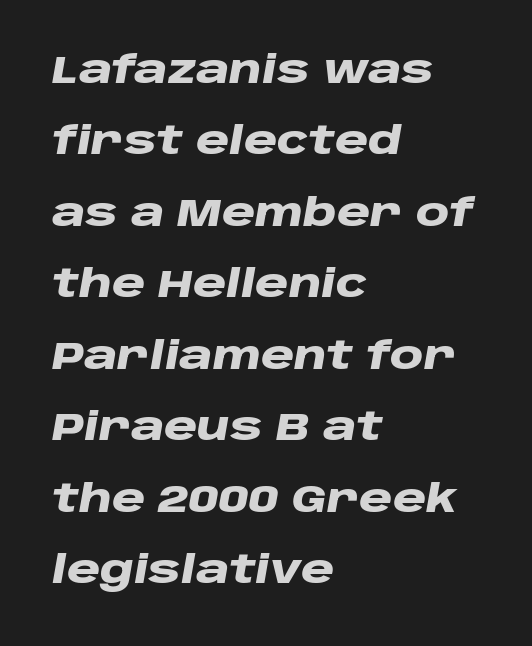
{"italic": "yes", "lean": "right", "slant_degrees": 10, "bold": "yes", "weight": "heavy", "width": "wide", "stroke_contrast": "low", "x_height": "large", "monospaced": "no", "underline": "no", "align": "left", "line_spacing_ratio": 1.88, "letter_spacing": "normal", "letter_spacing_em": 0.0, "glyph_px": 38}
